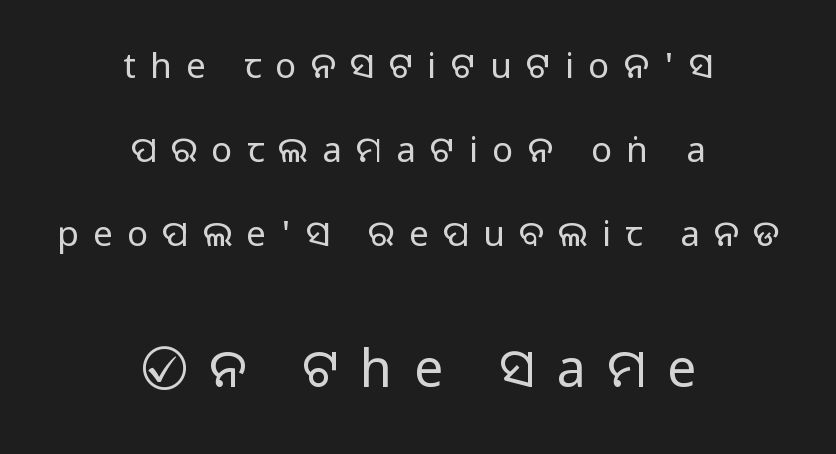
Q: Is the text italic (slanted)? A: No, it is upright.
Q: Is the typeface a serif or a sans-serif typeface? A: Sans-serif.
Q: Is the text underlined? A: No.
Q: How is the paragraph aligned? A: Centered.
Q: Is the spacing between letters normal or unusually wide? A: Unusually wide.
Q: Is the spacing between lines tight, normal or loose? A: Loose.
Q: Which block of text is set in a larger size, the first (top) or the second (bottom)? A: The second (bottom) one.
Q: Width (condensed, normal, or wide)? A: Normal.
Q: Stroke contrast? A: Medium.
Q: Monospaced? A: No.
